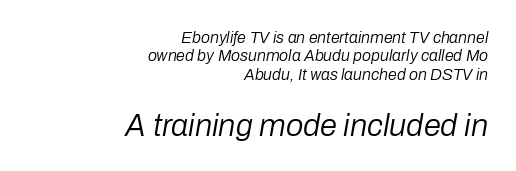
Typesetter's note — lower block bumped up in size, upper block left smaller. The foot of each line stays bare and open. Posture: slanted. This block would grow much taller if given ordinary leading; it's compressed now. Inter-character spacing is left at the font's built-in metrics. A light-to-regular cut is what we see here.
